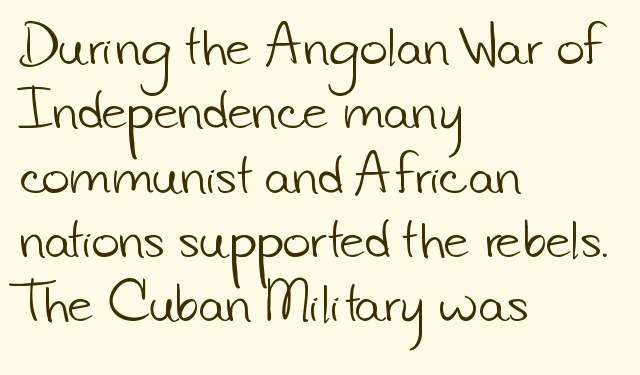
Q: Is the text bold? A: No.
Q: Is the typeface a serif or a sans-serif typeface? A: Sans-serif.
Q: Is the text underlined? A: No.
Q: How is the paragraph aligned? A: Left-aligned.
Q: Is the spacing between letters normal or unusually wide? A: Normal.
Q: Is the spacing between lines tight, normal or loose? A: Normal.
Q: Width (condensed, normal, or wide)? A: Normal.
Q: Stroke contrast? A: Low.
Q: x-height? A: Small.
Q: Monospaced? A: No.
